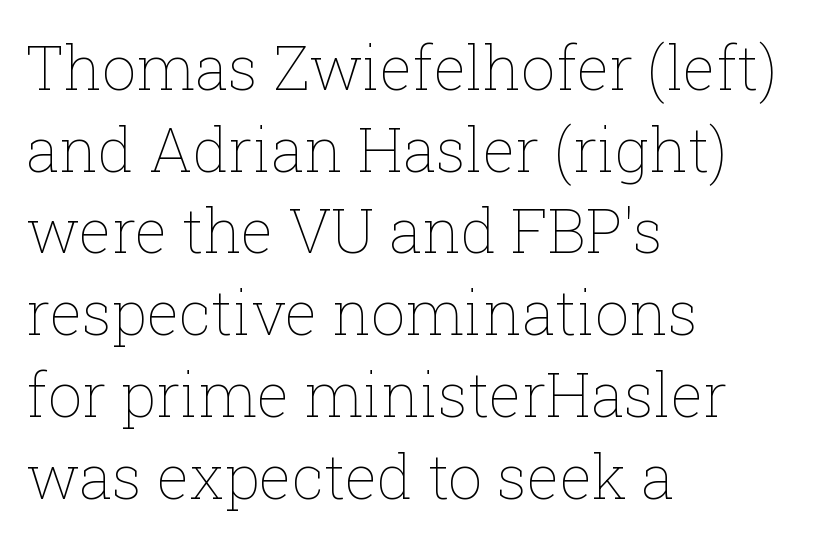
The rendering uses natural spacing where letterforms have individual widths. Short note: letters normally spaced. Plain, unruled lines of type. No letter is thick-stroked: the sample isn't bold. Line starts are locked; line ends wander.
